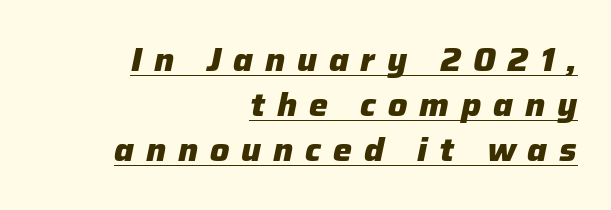
Q: Is the text bold? A: Yes.
Q: Is the text italic (slanted)? A: Yes, it leans right by about 12 degrees.
Q: Is the text underlined? A: Yes.
Q: How is the paragraph aligned? A: Right-aligned.
Q: Is the spacing between letters normal or unusually wide? A: Unusually wide.
Q: Is the spacing between lines tight, normal or loose? A: Normal.
Q: Width (condensed, normal, or wide)? A: Normal.
Q: Stroke contrast? A: Low.
Q: x-height? A: Medium.
Q: Monospaced? A: No.
